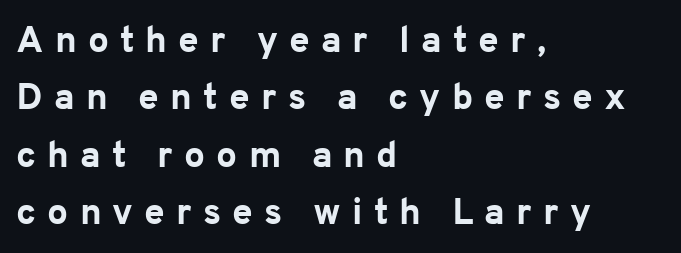
The image shows 37 px bold sans-serif type, upright; set left-aligned, normal line spacing (1.55x), unusually wide letter spacing (+0.3 em), not underlined; low stroke contrast and a medium x-height.
